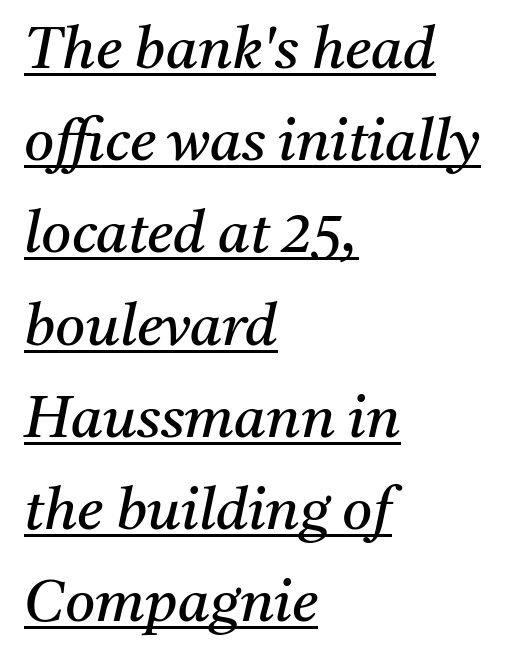
{"serif": "yes", "italic": "yes", "lean": "right", "slant_degrees": 11, "bold": "no", "weight": "regular", "width": "normal", "stroke_contrast": "medium", "x_height": "medium", "monospaced": "no", "underline": "yes", "align": "left", "line_spacing": "normal", "line_spacing_ratio": 1.59, "letter_spacing": "normal", "letter_spacing_em": 0.0, "glyph_px": 58}
